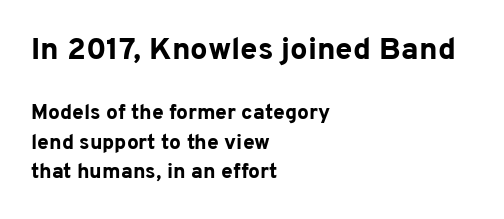
{"serif": "no", "italic": "no", "bold": "yes", "weight": "bold", "width": "normal", "stroke_contrast": "low", "x_height": "medium", "monospaced": "no", "underline": "no", "align": "left", "line_spacing": "normal", "line_spacing_ratio": 1.42, "letter_spacing": "normal", "letter_spacing_em": 0.0, "larger_block": "first", "size_ratio": 1.48, "glyph_px": 31}
